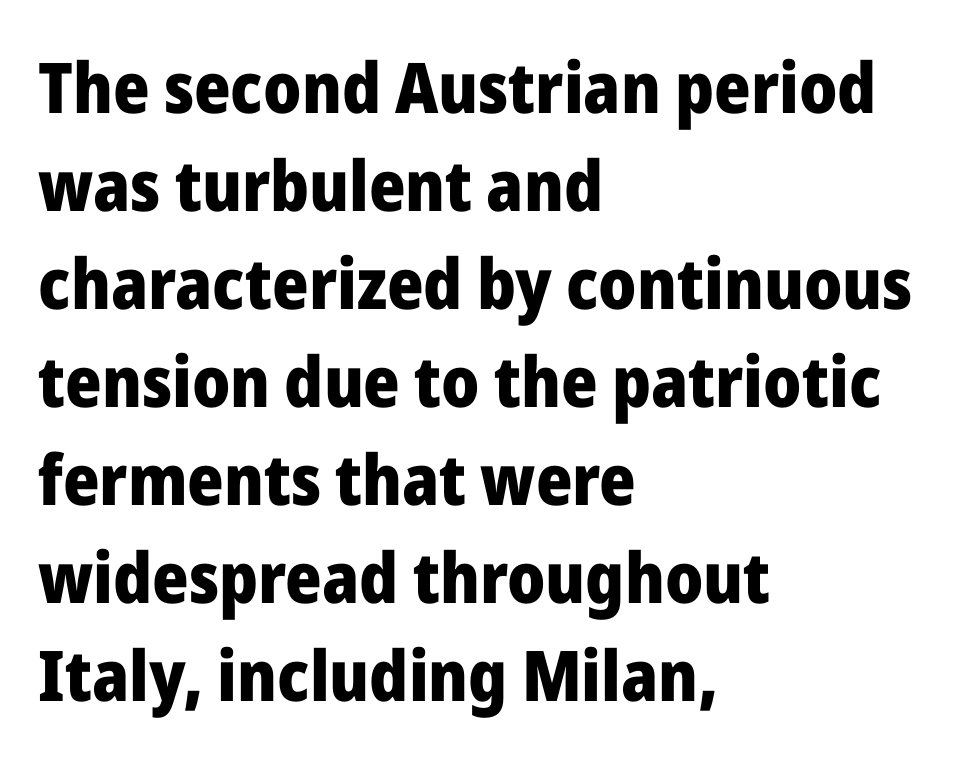
{"serif": "no", "italic": "no", "bold": "yes", "weight": "heavy", "width": "normal", "stroke_contrast": "low", "x_height": "medium", "monospaced": "no", "underline": "no", "align": "left", "line_spacing": "normal", "line_spacing_ratio": 1.4, "letter_spacing": "normal", "letter_spacing_em": 0.0, "glyph_px": 70}
